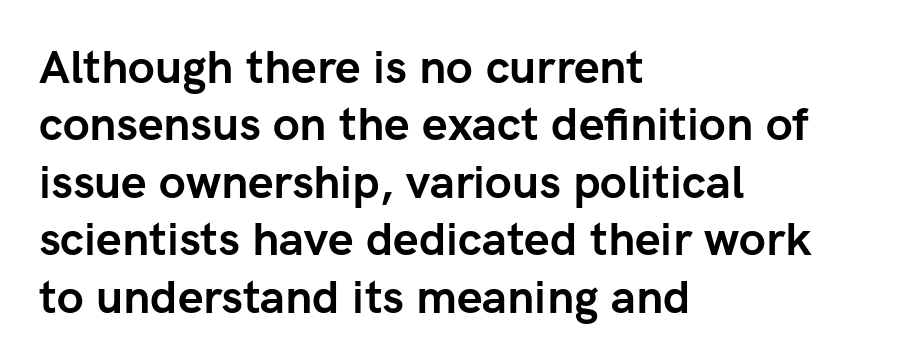
Short and long lines alike share a common starting point at left. Each letter keeps its own natural width here, so spacing adapts to shape. Nobody touched the tracking dial on this one. The designer left line spacing at the default. A full-strength bold gives these letters their thick strokes. Ascenders rise straight up at ninety degrees.
